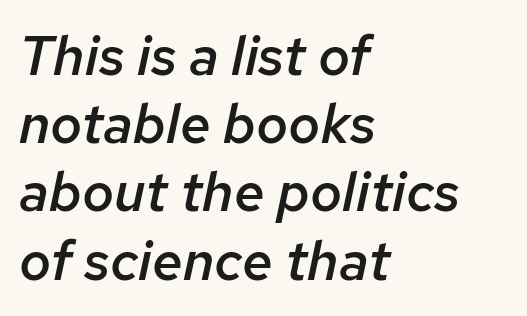
Q: Is the text bold? A: Semi-bold.
Q: Is the text italic (slanted)? A: Yes, it leans right by about 12 degrees.
Q: Is the text underlined? A: No.
Q: How is the paragraph aligned? A: Left-aligned.
Q: Is the spacing between letters normal or unusually wide? A: Normal.
Q: Width (condensed, normal, or wide)? A: Normal.
Q: Stroke contrast? A: Low.
Q: x-height? A: Medium.
Q: Monospaced? A: No.
